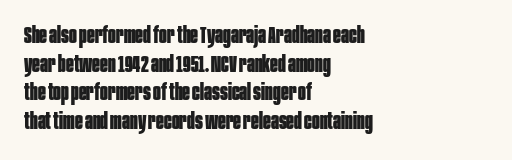
In CSS terms this would be text-align: left. On the weight axis this lands at bold, roughly 700. No word sits above an underline. Regarding leading, the lines here are spaced in the standard way. Quick note: not italic, upright. Glyph-to-glyph distance matches everyday printed text.
